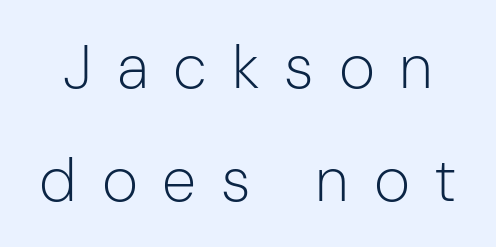
{"serif": "no", "italic": "no", "bold": "no", "weight": "light", "width": "normal", "stroke_contrast": "low", "x_height": "medium", "monospaced": "no", "underline": "no", "line_spacing_ratio": 1.82, "letter_spacing": "wide", "letter_spacing_em": 0.4, "glyph_px": 62}
